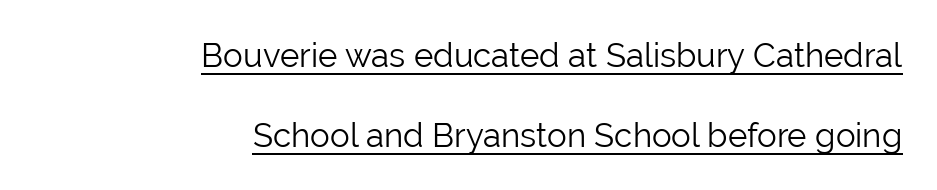
The image shows 33 px light sans-serif type, upright; set right-aligned, loose line spacing (2.41x), normal letter spacing, underlined; low stroke contrast and a medium x-height.
